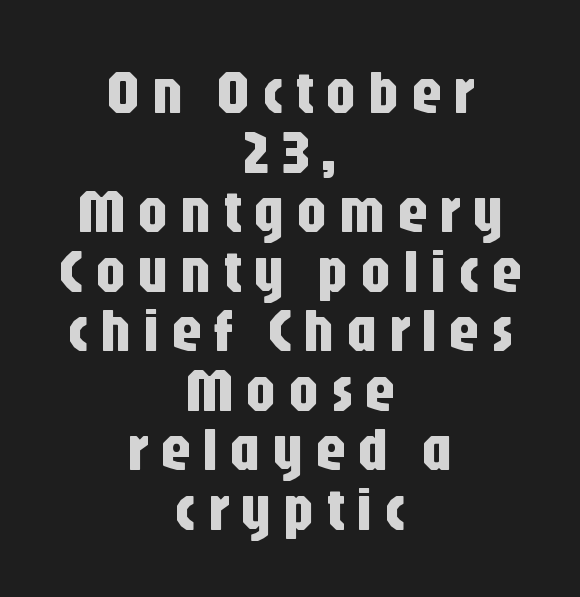
Where is the straight margin? There isn't one; the lines are centered. No italicization has been applied; the sample stays upright. Descender tails drop into unmarked territory. Stroke terminals: plain, sans-serif. The letters advance in unequal steps, a hallmark of proportional type.
